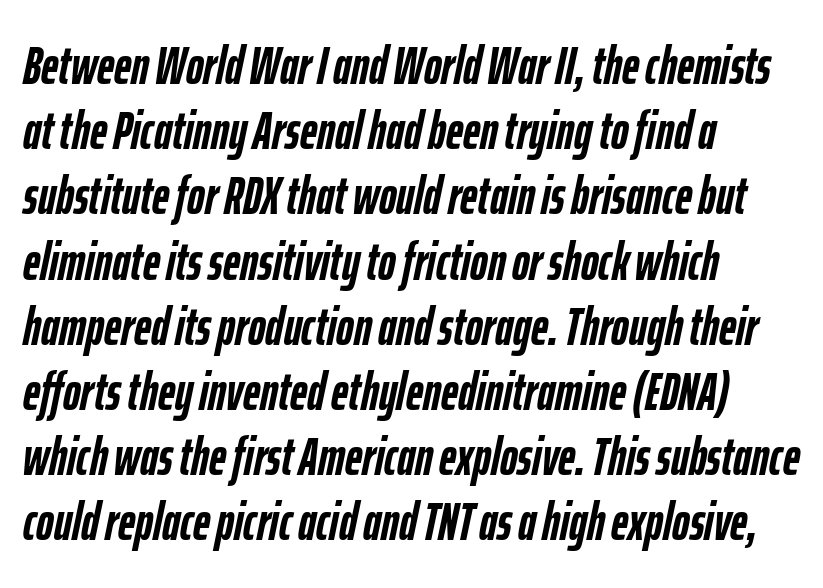
{"italic": "yes", "lean": "right", "slant_degrees": 12, "bold": "yes", "weight": "semibold", "width": "condensed", "stroke_contrast": "low", "x_height": "medium", "monospaced": "no", "underline": "no", "align": "left", "line_spacing_ratio": 1.23, "letter_spacing": "normal", "letter_spacing_em": 0.0, "glyph_px": 53}
